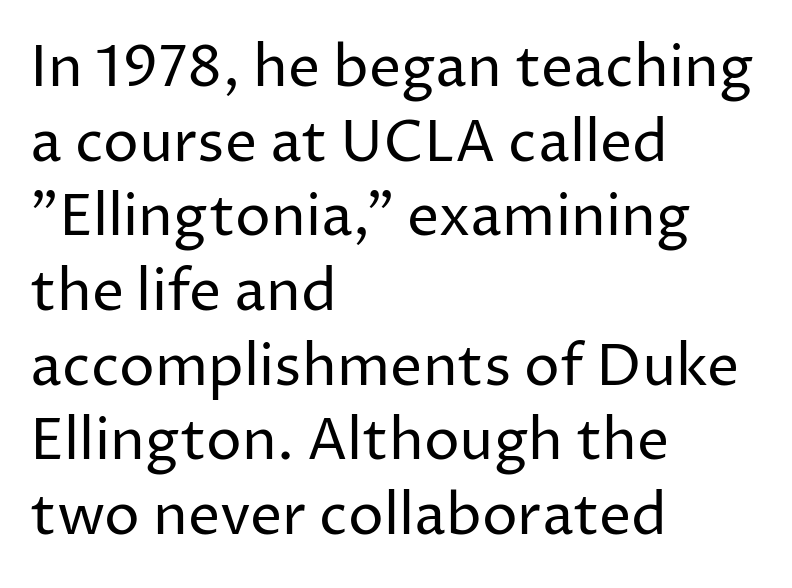
{"serif": "no", "italic": "no", "bold": "no", "weight": "regular", "width": "normal", "stroke_contrast": "low", "x_height": "medium", "monospaced": "no", "underline": "no", "align": "left", "line_spacing": "normal", "line_spacing_ratio": 1.31, "letter_spacing": "normal", "letter_spacing_em": 0.0, "glyph_px": 57}
